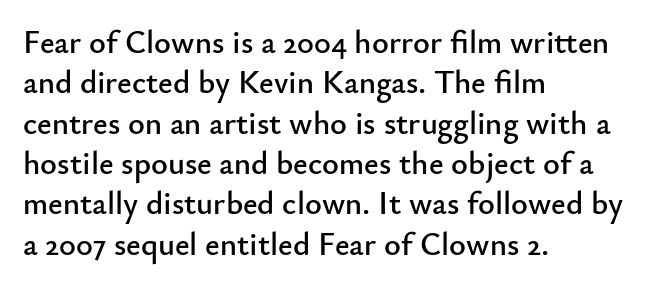
Q: Is the text italic (slanted)? A: No, it is upright.
Q: Is the typeface a serif or a sans-serif typeface? A: Sans-serif.
Q: Is the text underlined? A: No.
Q: How is the paragraph aligned? A: Left-aligned.
Q: Is the spacing between letters normal or unusually wide? A: Normal.
Q: Is the spacing between lines tight, normal or loose? A: Normal.
Q: Width (condensed, normal, or wide)? A: Normal.
Q: Stroke contrast? A: Low.
Q: x-height? A: Small.
Q: Monospaced? A: No.
